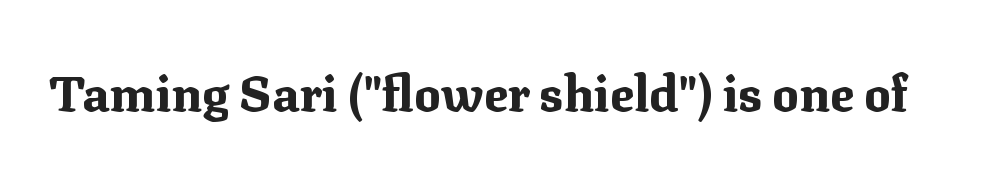
The image shows 50 px bold serif type, upright; set normal letter spacing, not underlined; medium stroke contrast and a medium x-height.
